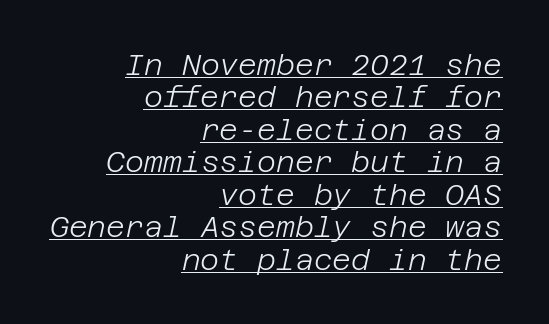
Q: Is the text bold? A: No.
Q: Is the text italic (slanted)? A: Yes, it leans right by about 12 degrees.
Q: Is the text underlined? A: Yes.
Q: How is the paragraph aligned? A: Right-aligned.
Q: Is the spacing between letters normal or unusually wide? A: Normal.
Q: Is the spacing between lines tight, normal or loose? A: Tight.
Q: Width (condensed, normal, or wide)? A: Normal.
Q: Stroke contrast? A: Low.
Q: x-height? A: Large.
